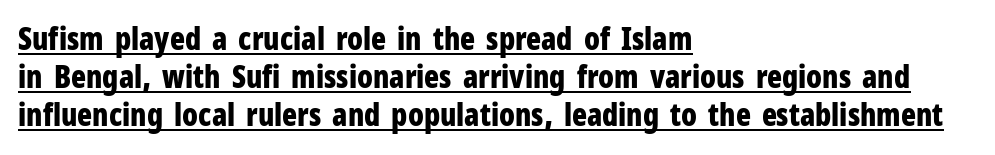
The image shows 31 px bold, condensed sans-serif type, upright; set left-aligned, line spacing 1.23x, normal letter spacing, underlined; low stroke contrast and a medium x-height.
